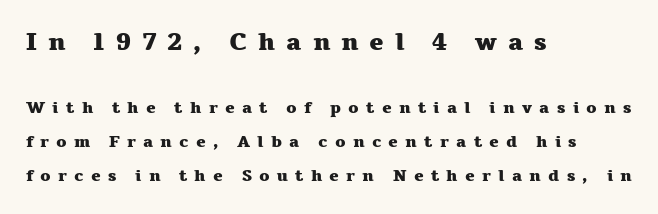
The block of text is sparse from top to bottom, with ample space between rows. Thick stems and heavy bowls — unmistakably bold. The glyphs are unaccompanied by any horizontal stroke below them. Characters follow at a spacing far wider than the type designer built in. Visually the block forms a straight wall on the left and a jagged coastline on the right.
